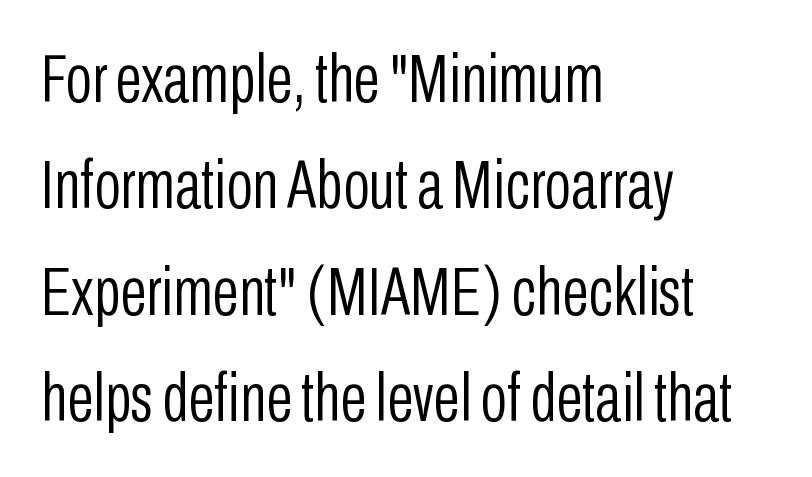
Regarding leading, the lines here are spaced in the standard way. Every row of glyphs begins at an identical x-position on the left. Unbolded letterforms with no extra heft. Typographically, this falls in the sans-serif category. Proportional: the letters do not fall into vertical columns. Nobody touched the tracking dial on this one.
